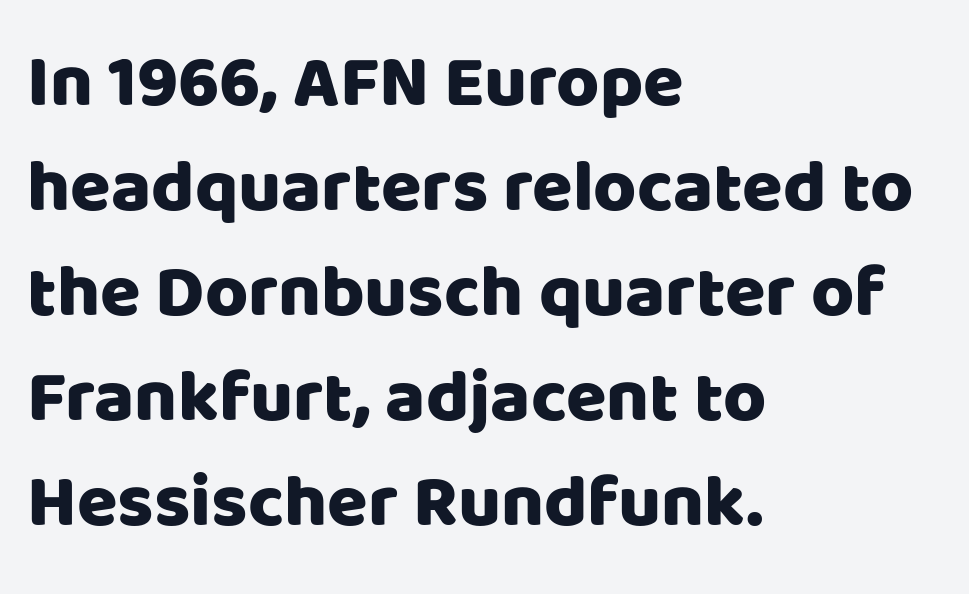
Q: Is the text italic (slanted)? A: No, it is upright.
Q: Is the typeface a serif or a sans-serif typeface? A: Sans-serif.
Q: Is the text underlined? A: No.
Q: How is the paragraph aligned? A: Left-aligned.
Q: Is the spacing between letters normal or unusually wide? A: Normal.
Q: Is the spacing between lines tight, normal or loose? A: Normal.
Q: Width (condensed, normal, or wide)? A: Normal.
Q: Stroke contrast? A: Low.
Q: x-height? A: Large.
Q: Monospaced? A: No.
